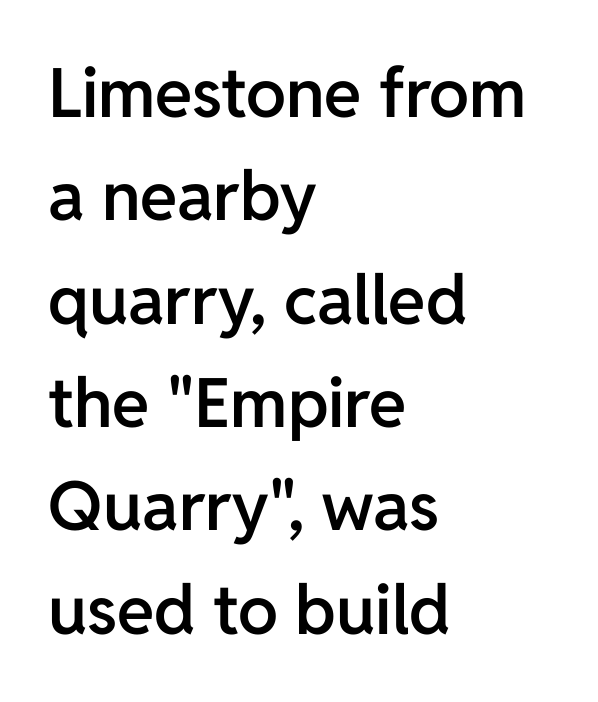
{"serif": "no", "italic": "no", "bold": "semi", "weight": "semibold", "width": "normal", "stroke_contrast": "low", "x_height": "medium", "monospaced": "no", "underline": "no", "align": "left", "line_spacing": "normal", "line_spacing_ratio": 1.52, "letter_spacing": "normal", "letter_spacing_em": 0.0, "glyph_px": 68}
